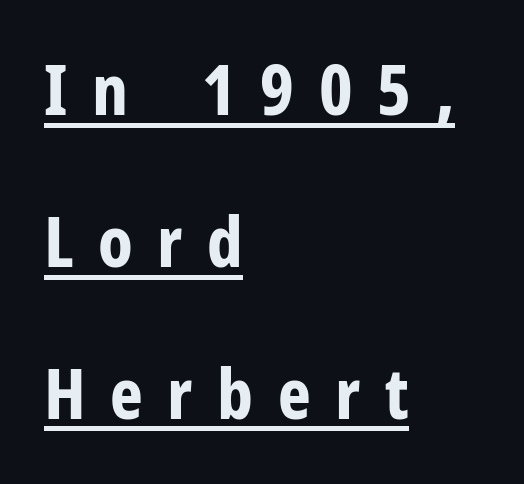
The image shows 70 px bold, condensed sans-serif type, upright; set left-aligned, loose line spacing (2.17x), unusually wide letter spacing (+0.35 em), underlined; low stroke contrast and a medium x-height.
